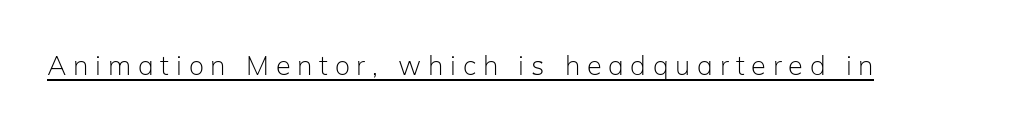
The image shows 27 px text type, upright; set unusually wide letter spacing (+0.25 em), underlined.
